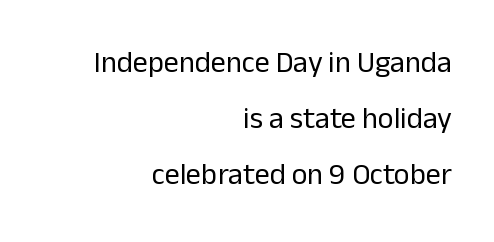
The image shows 30 px regular-weight sans-serif type, upright; set right-aligned, line spacing 1.86x, normal letter spacing, not underlined; low stroke contrast and a medium x-height.
